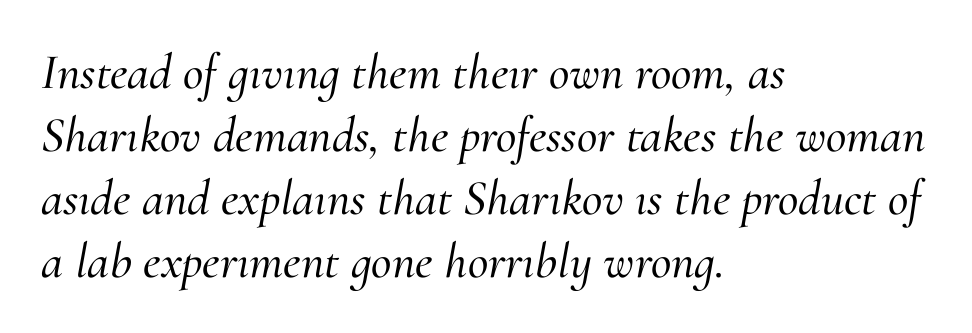
The image shows 50 px serif type, italic (leaning right); set left-aligned, normal line spacing (1.26x), normal letter spacing, not underlined; medium stroke contrast and a small x-height.
